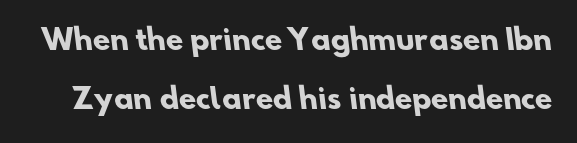
The image shows 28 px heavy sans-serif type; set loose line spacing (2.1x), normal letter spacing, not underlined; low stroke contrast and a small x-height.
